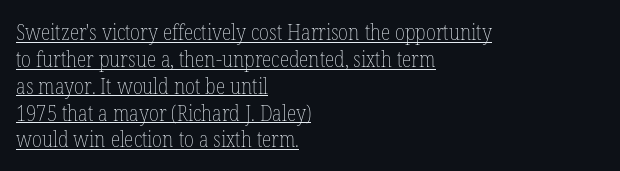
The image shows 22 px text type, upright; set left-aligned, line spacing 1.22x, normal letter spacing, underlined.
